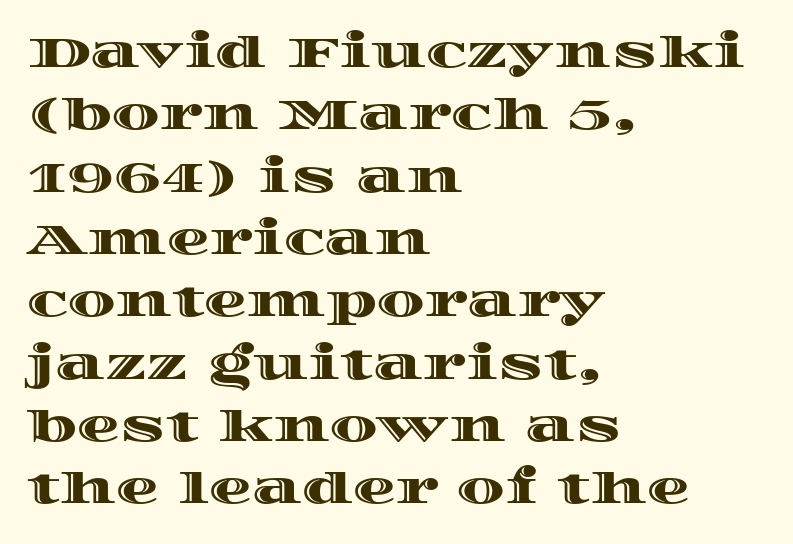
Is the block centered? No — it sits flush against the left margin. Lines of text with bare space underneath. Proportional: the letters do not fall into vertical columns. Leading matches the norm, producing a regular column. The type sits square on the baseline with zero lean. Nothing unusual about the tracking: characters are spaced as the font intends.
